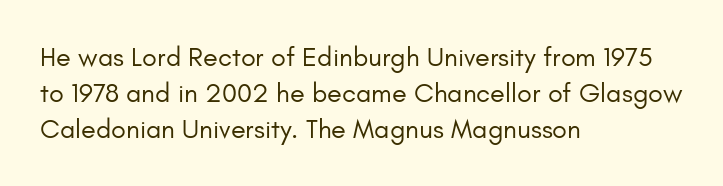
The image shows 27 px text type, upright; set left-aligned, normal line spacing (1.34x), normal letter spacing, not underlined.
